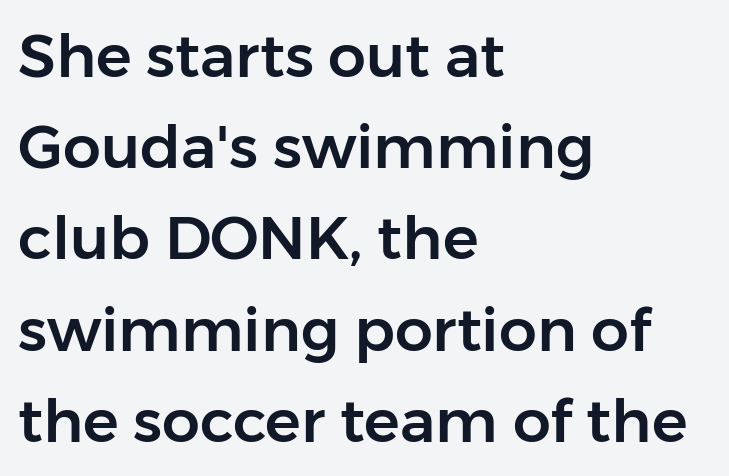
{"serif": "no", "italic": "no", "width": "normal", "stroke_contrast": "low", "x_height": "medium", "monospaced": "no", "underline": "no", "align": "left", "line_spacing": "normal", "line_spacing_ratio": 1.52, "letter_spacing": "normal", "letter_spacing_em": 0.0, "glyph_px": 60}
